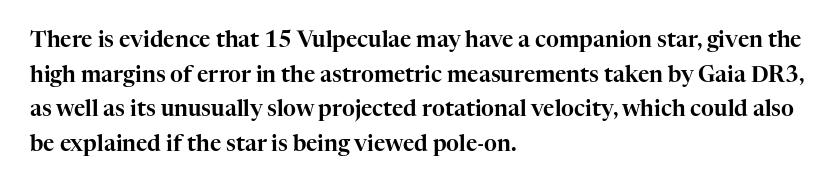
Q: Is the text italic (slanted)? A: No, it is upright.
Q: Is the text underlined? A: No.
Q: How is the paragraph aligned? A: Left-aligned.
Q: Is the spacing between letters normal or unusually wide? A: Normal.
Q: Is the spacing between lines tight, normal or loose? A: Normal.
